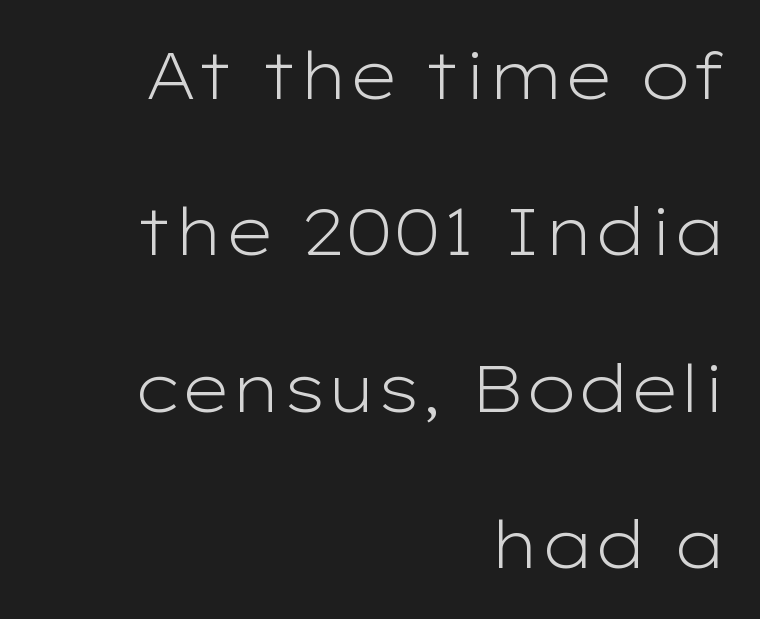
The image shows 66 px light, wide sans-serif type, upright; set right-aligned, loose line spacing (2.37x), normal letter spacing, not underlined; low stroke contrast and a medium x-height.
